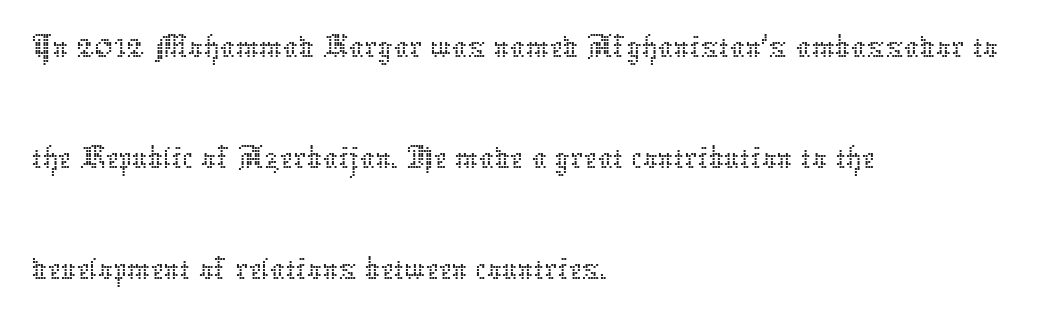
{"italic": "no", "bold": "no", "weight": "thin", "width": "normal", "stroke_contrast": "low", "x_height": "medium", "monospaced": "no", "underline": "no", "align": "left", "line_spacing": "normal", "line_spacing_ratio": 1.5, "letter_spacing": "normal", "letter_spacing_em": 0.0, "glyph_px": 74}
